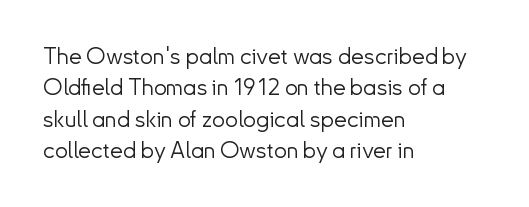
One glance says typical: line gaps are just what's usual. What stands out about the letter spacing? Nothing — it is the standard amount. This reads as an unemphasized weight, regular at the heaviest. The text block is weighted toward the left margin, trailing off unevenly rightward. Descender tails drop into unmarked territory. The specimen reads as upright at a glance.
